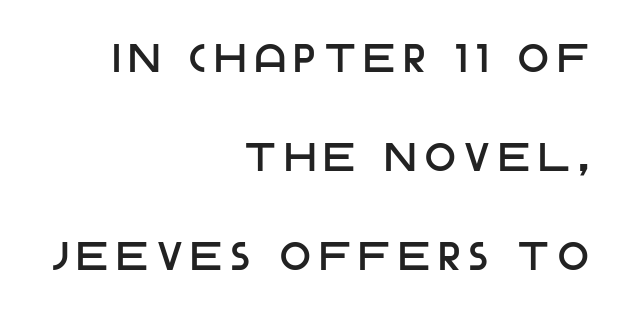
The image shows 40 px sans-serif type, upright; set right-aligned, loose line spacing (2.47x), unusually wide letter spacing (+0.23 em), not underlined; low stroke contrast and a large x-height.
